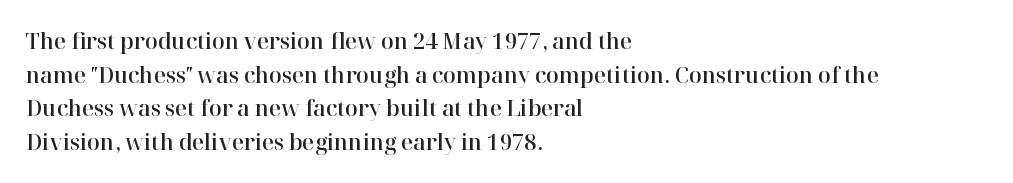
{"italic": "no", "underline": "no", "align": "left", "line_spacing": "normal", "line_spacing_ratio": 1.6, "letter_spacing": "normal", "letter_spacing_em": 0.0, "glyph_px": 21}
